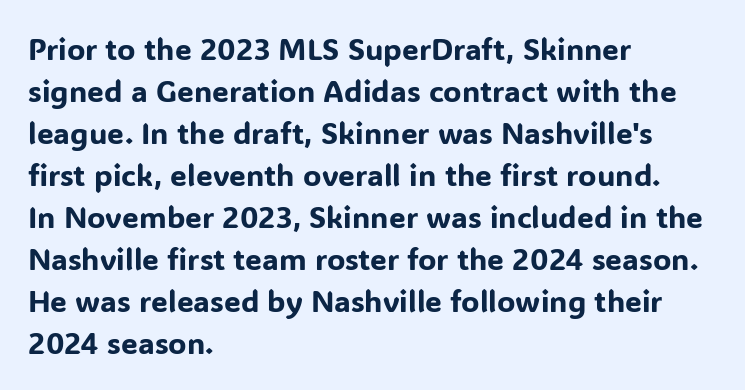
The glyphs in this specimen are sans serif. The lettering holds an erect, upright posture throughout. These lines are set flush left with a ragged right edge. How would I describe the line gaps? Plain and ordinary. These lines are rendered in a variable-pitch font.
